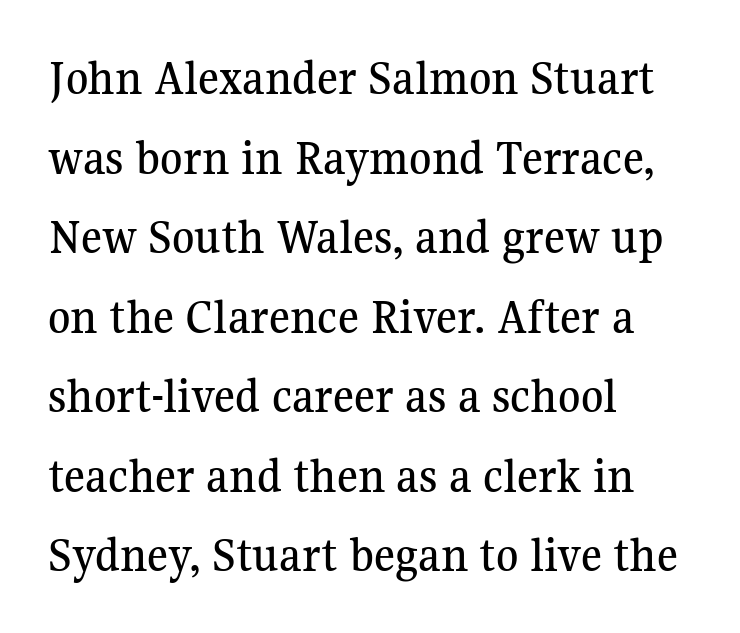
The image shows 51 px serif type, upright; set left-aligned, normal line spacing (1.56x), normal letter spacing, not underlined; medium stroke contrast and a medium x-height.
